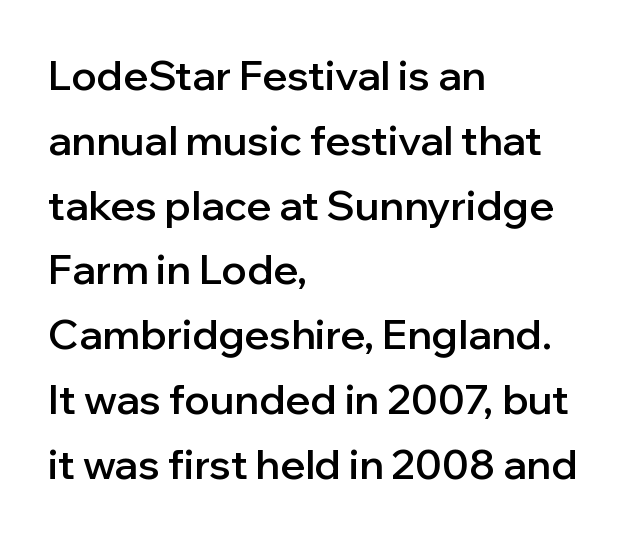
Observe the ordinary spacing: letters are neighbours, not strangers. The passage shown is semibold, sitting just below true bold. A classic flush-left, rag-right setting is used for this passage. This rendering employs a face without finishing strokes, i.e., a sans-serif. Upright lettering throughout.
